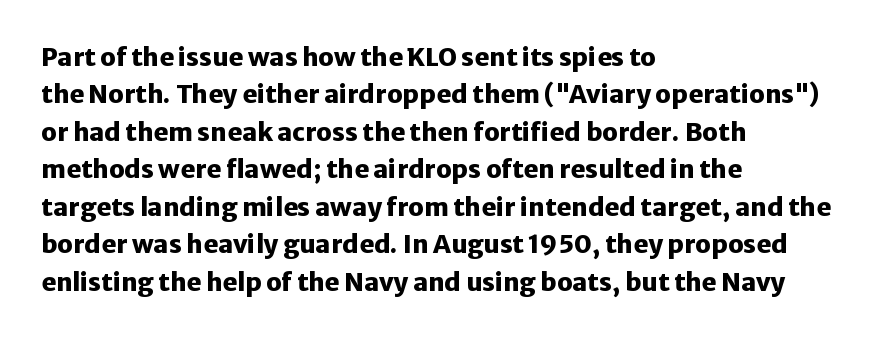
Q: Is the text bold? A: Yes.
Q: Is the text italic (slanted)? A: No, it is upright.
Q: Is the text underlined? A: No.
Q: How is the paragraph aligned? A: Left-aligned.
Q: Is the spacing between letters normal or unusually wide? A: Normal.
Q: Is the spacing between lines tight, normal or loose? A: Normal.
